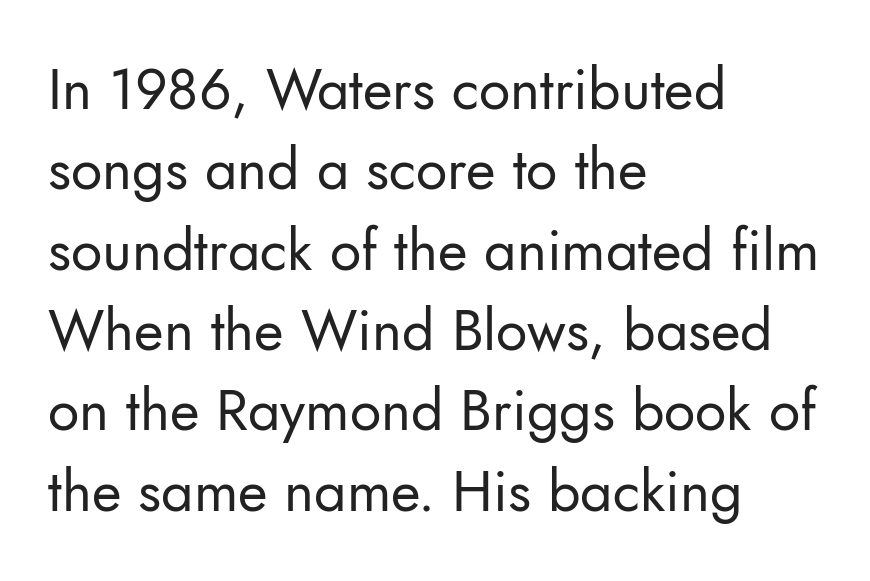
The image shows 57 px regular-weight sans-serif type, upright; set left-aligned, normal line spacing (1.41x), normal letter spacing, not underlined; low stroke contrast and a small x-height.
